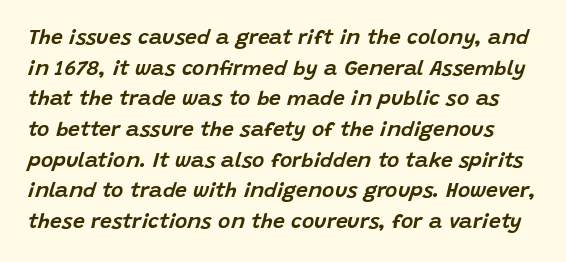
You can tell it's italic because the verticals aren't actually vertical. Each word holds together tightly as a unit, with standard inter-letter gaps. The zone under the glyphs is completely vacant. How would I describe the line gaps? Plain and ordinary.
